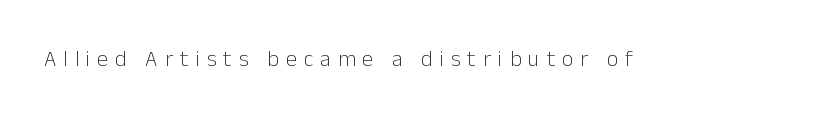
{"italic": "no", "bold": "no", "underline": "no", "letter_spacing": "wide", "letter_spacing_em": 0.32, "glyph_px": 22}
